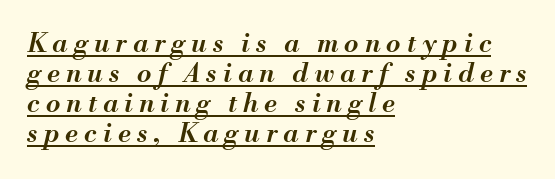
You can see a thin bar hugging the bottom of the glyphs. Quick note: italic. Stems and bowls a touch heavier than normal — semibold. Horizontal alignment here is leftward, the default for most running prose. The passage shown has open, widely tracked lettering throughout.
